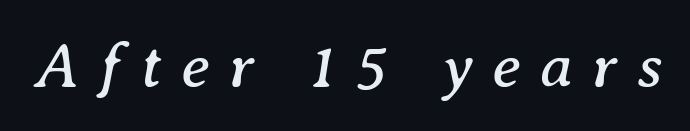
{"serif": "yes", "italic": "yes", "lean": "right", "slant_degrees": 8, "bold": "no", "weight": "regular", "width": "normal", "stroke_contrast": "medium", "x_height": "medium", "monospaced": "no", "underline": "no", "letter_spacing": "wide", "letter_spacing_em": 0.3, "glyph_px": 64}
